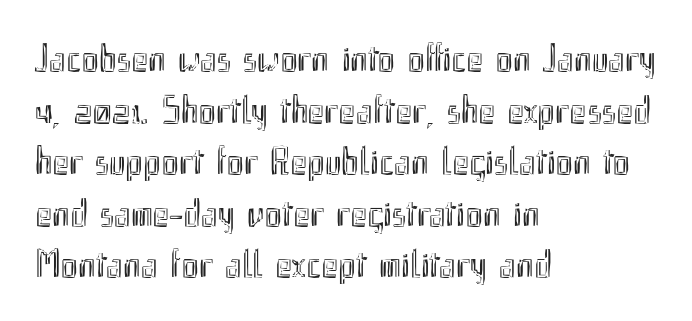
Visually the block forms a straight wall on the left and a jagged coastline on the right. You could call the tracking neutral — neither tight nor loose. You can tell it's not italic because the verticals are truly vertical. This rendering features lettering with no underline. The vertical gap from one line to the next is medium. Looks like regular typesetting: each glyph gets only the width it needs.
